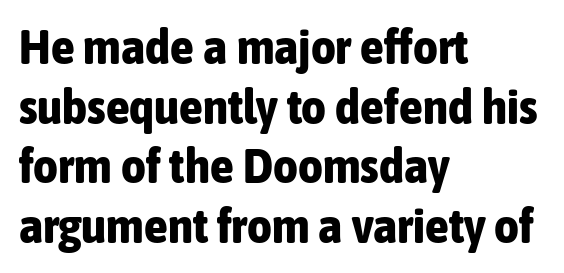
Heavy, bold letterforms. Posture: upright roman. The space beneath each line is pristine and unruled. What kind of face is this? One without serifs — a sans.
